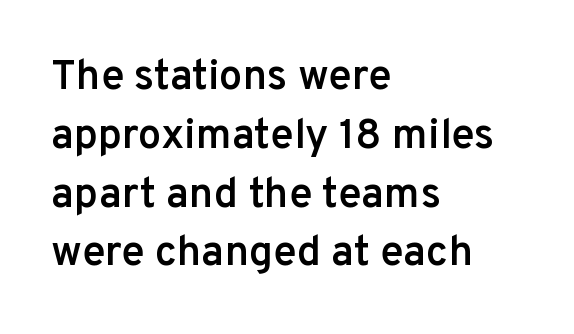
The ragged edge is on the right, which tells us the setting is flush left. How heavy is the stroke? Medium-heavy — a semibold, shy of bold. Character widths vary here, with narrow letters taking less room than wide ones. Vertically, the passage feels balanced, rows spaced as you'd expect. Is this a sans? Yes — the strokes have no serifs.
